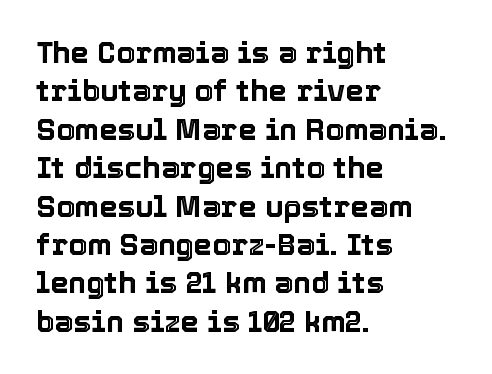
Q: Is the text italic (slanted)? A: No, it is upright.
Q: Is the text underlined? A: No.
Q: How is the paragraph aligned? A: Left-aligned.
Q: Is the spacing between letters normal or unusually wide? A: Normal.
Q: Is the spacing between lines tight, normal or loose? A: Normal.
Q: Width (condensed, normal, or wide)? A: Normal.
Q: x-height? A: Medium.
Q: Monospaced? A: No.
